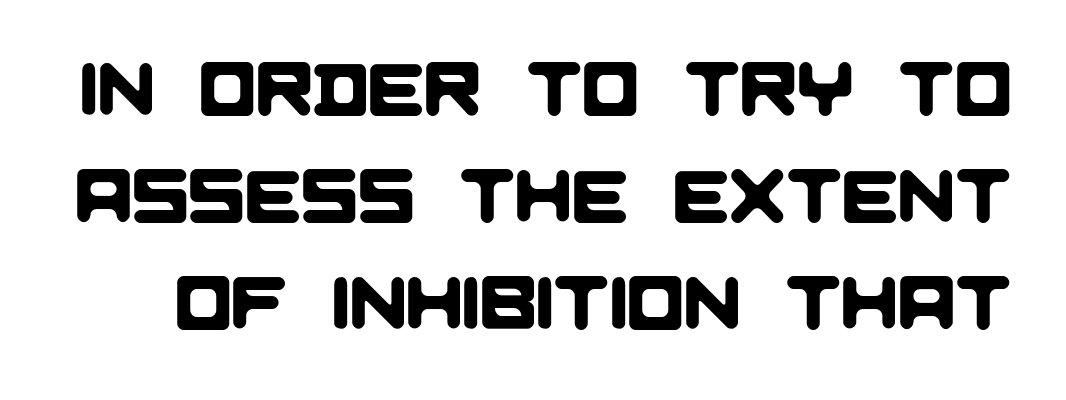
Q: Is the typeface a serif or a sans-serif typeface? A: Sans-serif.
Q: Is the text underlined? A: No.
Q: Is the spacing between letters normal or unusually wide? A: Normal.
Q: Is the spacing between lines tight, normal or loose? A: Normal.
Q: Width (condensed, normal, or wide)? A: Normal.
Q: Stroke contrast? A: Low.
Q: x-height? A: Large.
Q: Monospaced? A: No.
